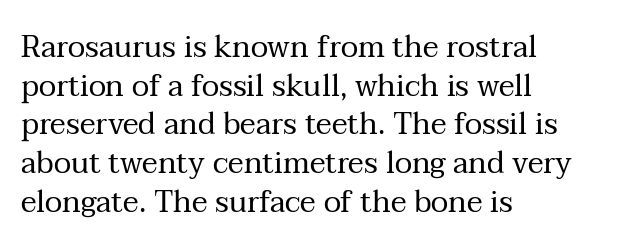
Q: Is the text bold? A: No.
Q: Is the text italic (slanted)? A: No, it is upright.
Q: Is the typeface a serif or a sans-serif typeface? A: Serif.
Q: Is the text underlined? A: No.
Q: How is the paragraph aligned? A: Left-aligned.
Q: Is the spacing between letters normal or unusually wide? A: Normal.
Q: Is the spacing between lines tight, normal or loose? A: Normal.
Q: Width (condensed, normal, or wide)? A: Normal.
Q: Stroke contrast? A: Medium.
Q: x-height? A: Medium.
Q: Monospaced? A: No.
